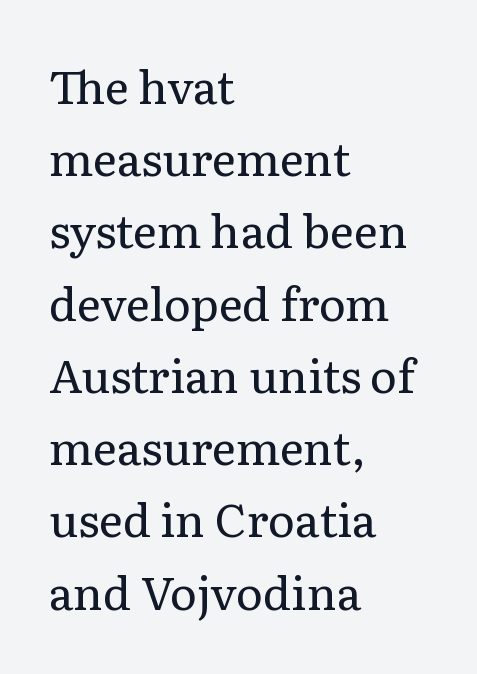
The font's upright variant was chosen for this text. A light-to-regular cut is what we see here. The area under the type is left untouched. How are the letters spaced? Ordinarily, with no added tracking.
